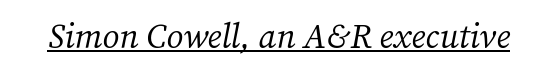
The text carries the slant typical of an italic or oblique font. The face used here is seriffed, in the tradition of book romans. Glyph-to-glyph distance matches everyday printed text. Letters have the restrained weight of plain body copy at most. These characters rest on top of a visible drawn line.
